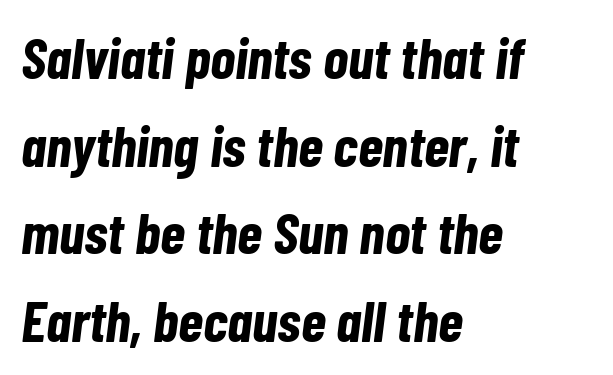
The image shows 58 px bold, condensed type, italic (leaning right); set left-aligned, normal line spacing (1.51x), normal letter spacing, not underlined; low stroke contrast and a medium x-height.
